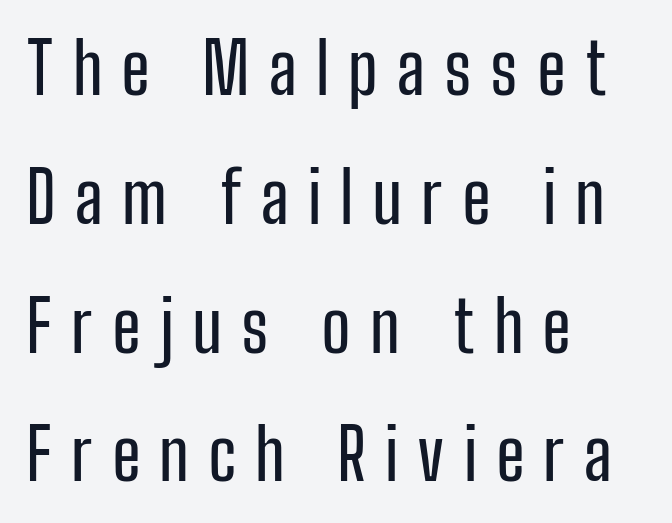
Do the characters align in a grid? No, the font is proportional. Notice how the stems are strictly vertical — no italics here. Quick note: underline off. The line texture is sparse and dotted thanks to wide tracking.
